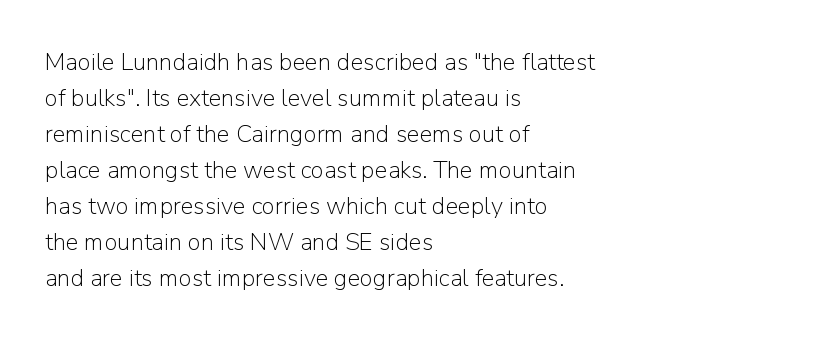
The image shows 24 px text type, upright; set left-aligned, normal line spacing (1.5x), normal letter spacing, not underlined.
